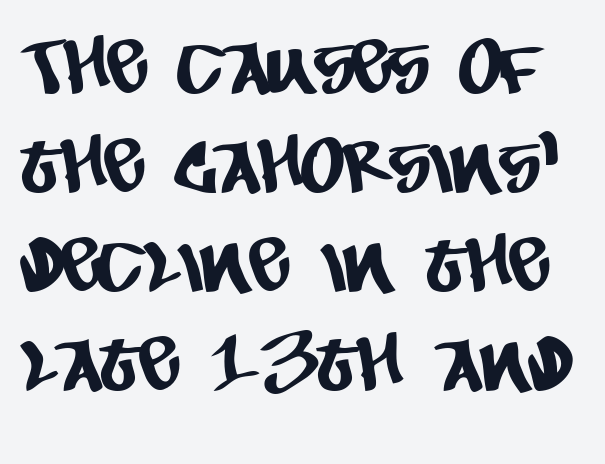
In terms of letterform style, serifs are entirely absent. Here the designer chose a conventional face with non-uniform glyph widths. The letterforms sit shoulder to shoulder at normal distance. One glance says typical: line gaps are just what's usual. The passage shown is not underscored anywhere.
